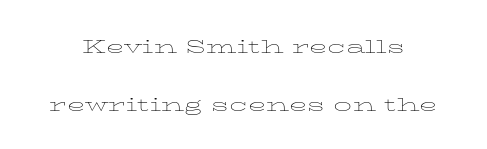
The image shows 24 px text type, upright; set loose line spacing (2.4x), normal letter spacing, not underlined.
